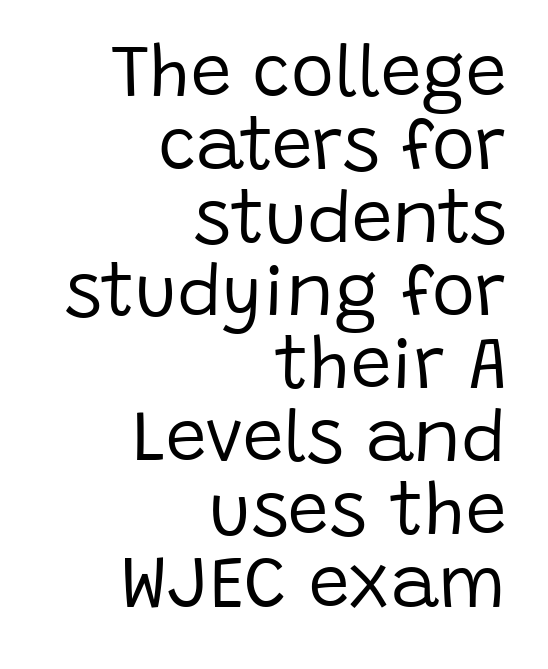
A light-to-regular cut is what we see here. Interline gaps are noticeably narrow in this sample. The designer went with a sans here, leaving each stem footless. Teacher's note: observe the even right margin — that is flush-right alignment. The passage shown is typed in a proportional face where columns would drift.
